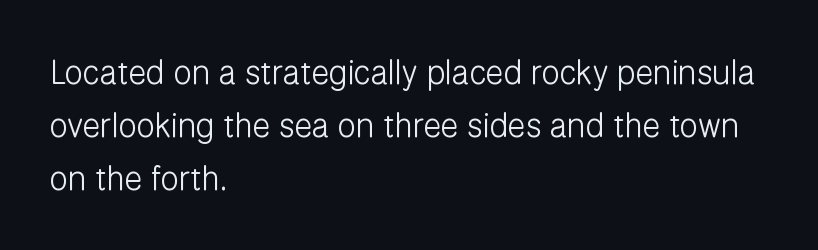
The image shows 33 px light sans-serif type, upright; set left-aligned, normal line spacing (1.6x), normal letter spacing, not underlined; low stroke contrast and a medium x-height.
